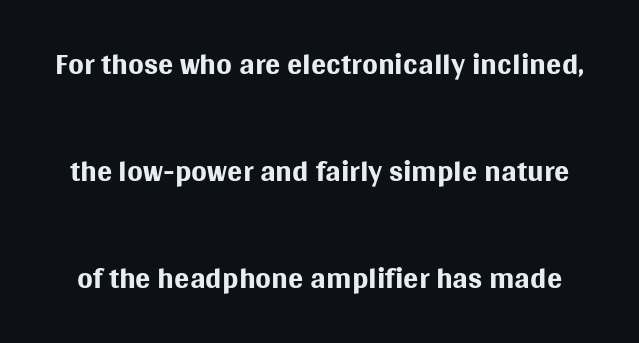
This is roman type, the default non-slanted kind. The gap between lines stays unmarked. Default kerning and tracking; the words read as compact shapes. You could not count columns in this text — the font is proportionally spaced. Visually the block forms a symmetrical silhouette, jagged on both flanks. No feet cap the strokes, marking this as sans-serif type.
